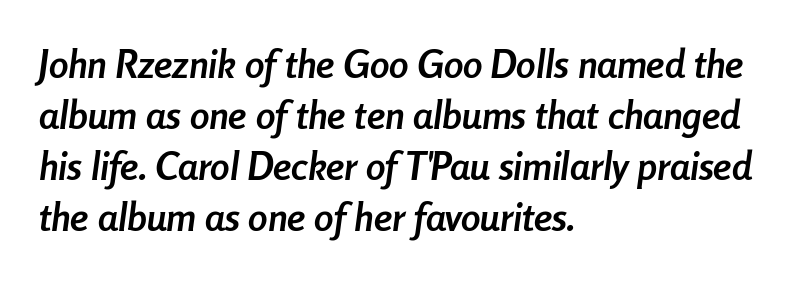
Q: Is the text bold? A: Yes.
Q: Is the text italic (slanted)? A: Yes, it leans right by about 8 degrees.
Q: Is the text underlined? A: No.
Q: How is the paragraph aligned? A: Left-aligned.
Q: Is the spacing between letters normal or unusually wide? A: Normal.
Q: Is the spacing between lines tight, normal or loose? A: Normal.
Q: Width (condensed, normal, or wide)? A: Condensed.
Q: Stroke contrast? A: Low.
Q: x-height? A: Medium.
Q: Monospaced? A: No.
